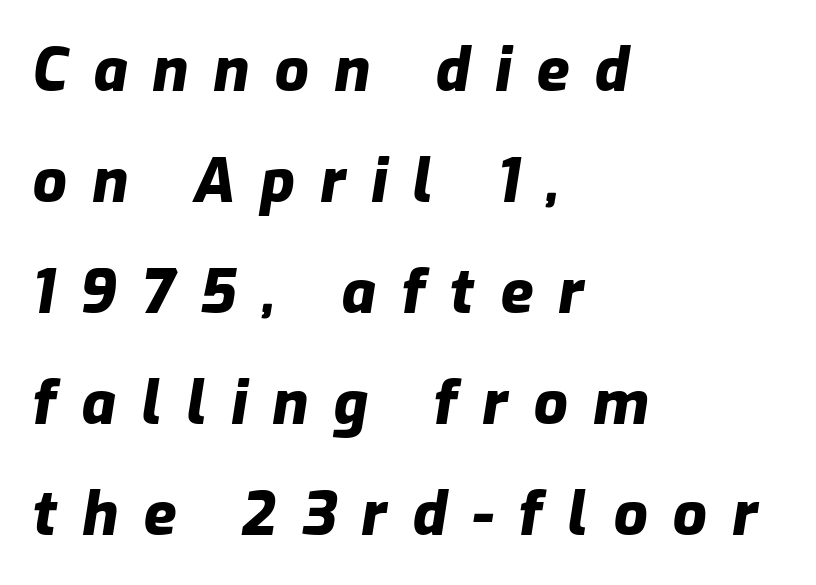
{"italic": "yes", "lean": "right", "slant_degrees": 9, "bold": "yes", "weight": "heavy", "width": "normal", "stroke_contrast": "low", "x_height": "medium", "monospaced": "no", "underline": "no", "align": "left", "line_spacing_ratio": 1.85, "letter_spacing": "wide", "letter_spacing_em": 0.42, "glyph_px": 60}
